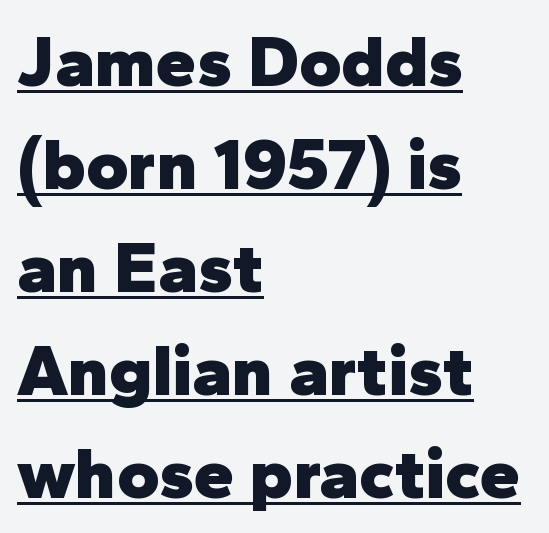
Q: Is the text bold? A: Yes.
Q: Is the text italic (slanted)? A: No, it is upright.
Q: Is the typeface a serif or a sans-serif typeface? A: Sans-serif.
Q: Is the text underlined? A: Yes.
Q: How is the paragraph aligned? A: Left-aligned.
Q: Is the spacing between letters normal or unusually wide? A: Normal.
Q: Is the spacing between lines tight, normal or loose? A: Normal.
Q: Width (condensed, normal, or wide)? A: Normal.
Q: Stroke contrast? A: Low.
Q: x-height? A: Medium.
Q: Monospaced? A: No.
